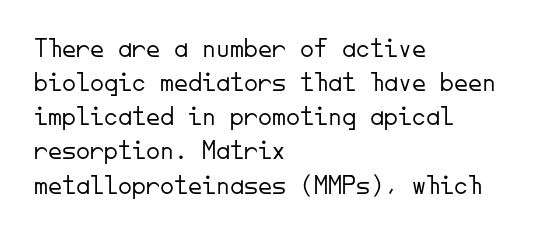
The image shows 28 px light sans-serif type, upright, monospaced; set left-aligned, line spacing 1.22x, normal letter spacing, not underlined; low stroke contrast and a small x-height.
